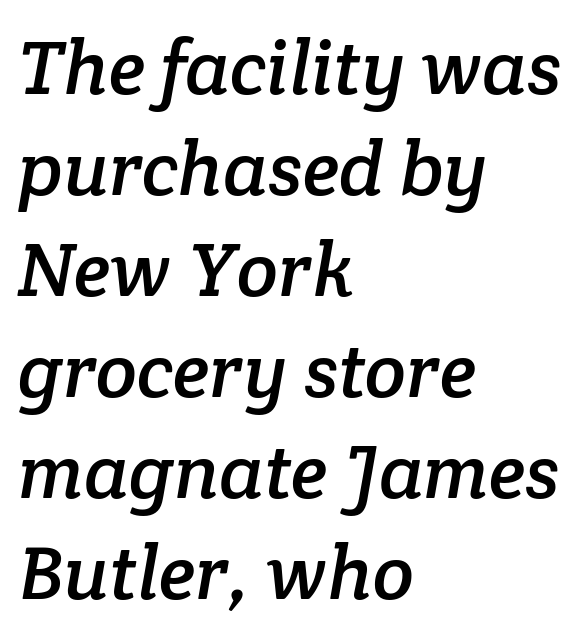
Q: Is the typeface a serif or a sans-serif typeface? A: Serif.
Q: Is the text underlined? A: No.
Q: How is the paragraph aligned? A: Left-aligned.
Q: Is the spacing between letters normal or unusually wide? A: Normal.
Q: Is the spacing between lines tight, normal or loose? A: Normal.
Q: Width (condensed, normal, or wide)? A: Normal.
Q: Stroke contrast? A: Low.
Q: x-height? A: Medium.
Q: Monospaced? A: No.
